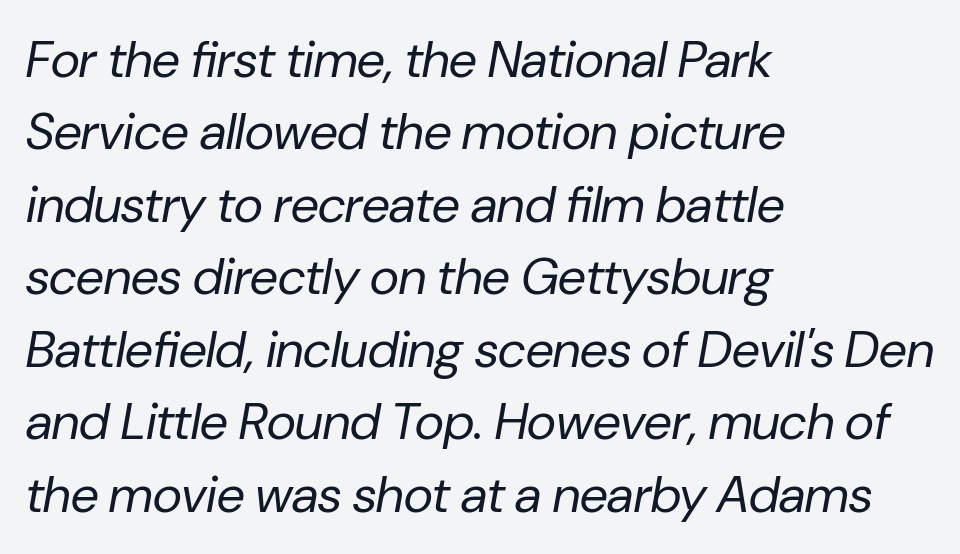
Q: Is the text bold? A: No.
Q: Is the text italic (slanted)? A: Yes, it leans right by about 10 degrees.
Q: Is the text underlined? A: No.
Q: How is the paragraph aligned? A: Left-aligned.
Q: Is the spacing between letters normal or unusually wide? A: Normal.
Q: Is the spacing between lines tight, normal or loose? A: Normal.
Q: Width (condensed, normal, or wide)? A: Normal.
Q: Stroke contrast? A: Low.
Q: x-height? A: Medium.
Q: Monospaced? A: No.
